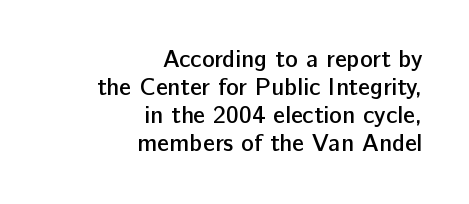
Q: Is the text bold? A: Semi-bold.
Q: Is the text italic (slanted)? A: No, it is upright.
Q: Is the text underlined? A: No.
Q: How is the paragraph aligned? A: Right-aligned.
Q: Is the spacing between letters normal or unusually wide? A: Normal.
